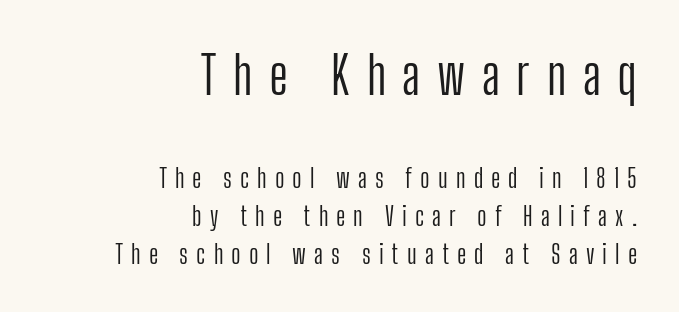
You could not count columns in this text — the font is proportionally spaced. Layout note: lines flush right. Check under the words: just untouched page. A roman cut, with each character standing at attention.
